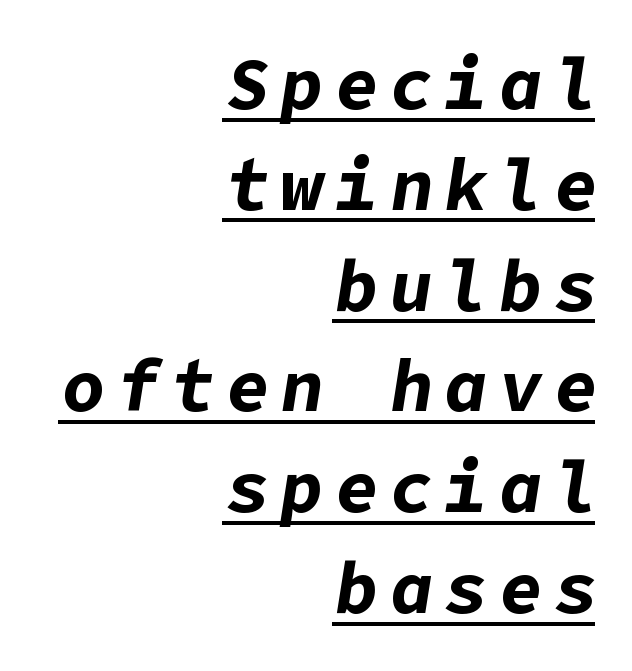
{"italic": "yes", "lean": "right", "slant_degrees": 9, "bold": "yes", "weight": "bold", "width": "normal", "stroke_contrast": "low", "x_height": "medium", "underline": "yes", "align": "right", "line_spacing": "normal", "line_spacing_ratio": 1.4, "glyph_px": 72}
